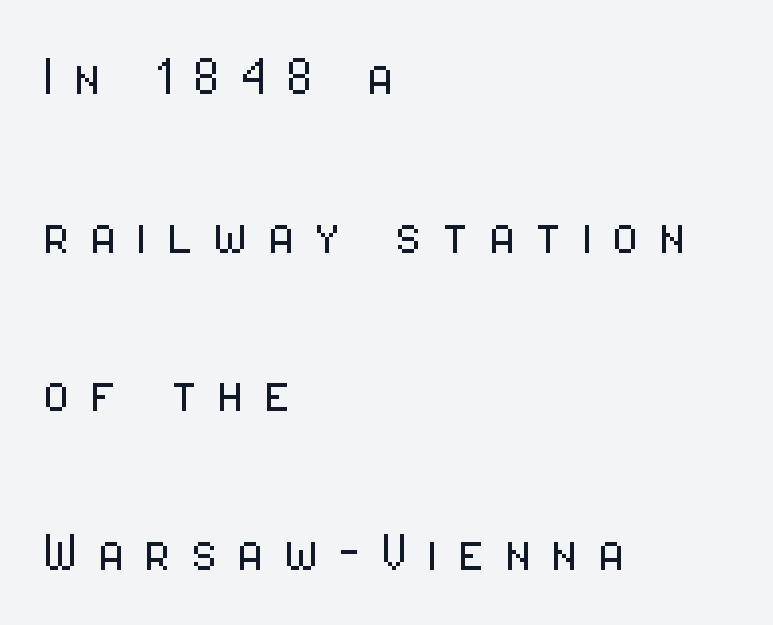
Honestly, the rows look like they've been pulled way apart. No feet cap the strokes, marking this as sans-serif type. There is plenty of visible air inserted between adjacent glyphs. Proportional: the letters do not fall into vertical columns.
